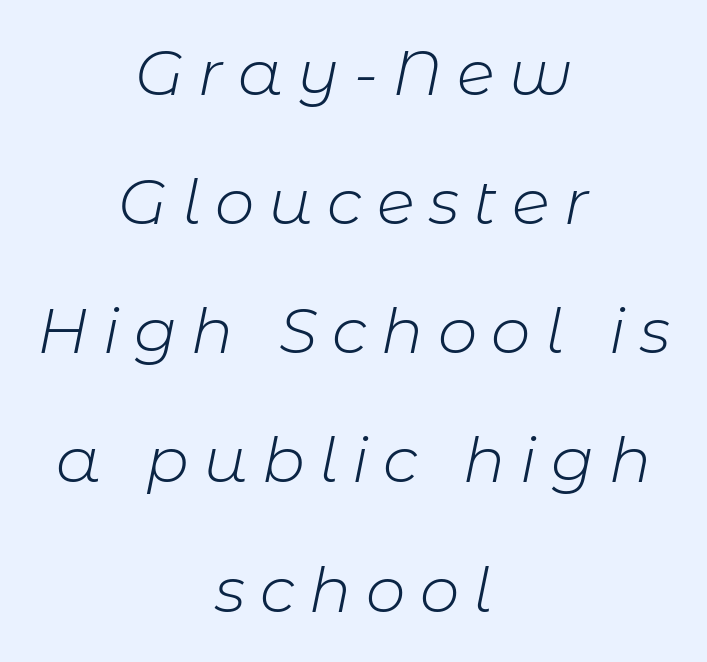
Q: Is the text bold? A: No.
Q: Is the text italic (slanted)? A: Yes, it leans right by about 11 degrees.
Q: Is the text underlined? A: No.
Q: How is the paragraph aligned? A: Centered.
Q: Is the spacing between letters normal or unusually wide? A: Unusually wide.
Q: Is the spacing between lines tight, normal or loose? A: Loose.
Q: Width (condensed, normal, or wide)? A: Normal.
Q: Stroke contrast? A: Low.
Q: x-height? A: Medium.
Q: Monospaced? A: No.
